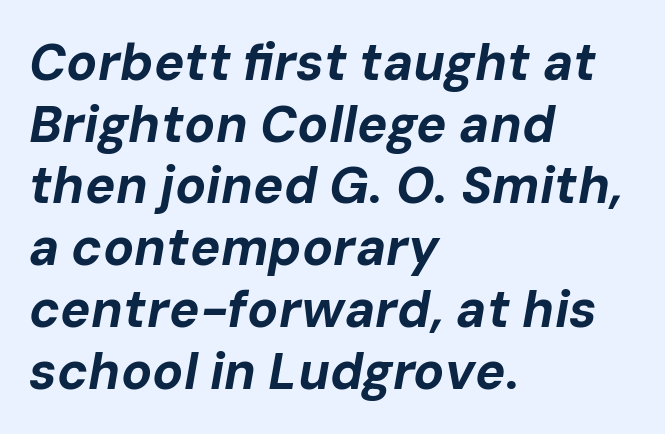
The image shows 51 px bold type, italic (leaning right); set left-aligned, line spacing 1.21x, normal letter spacing, not underlined; low stroke contrast and a medium x-height.
